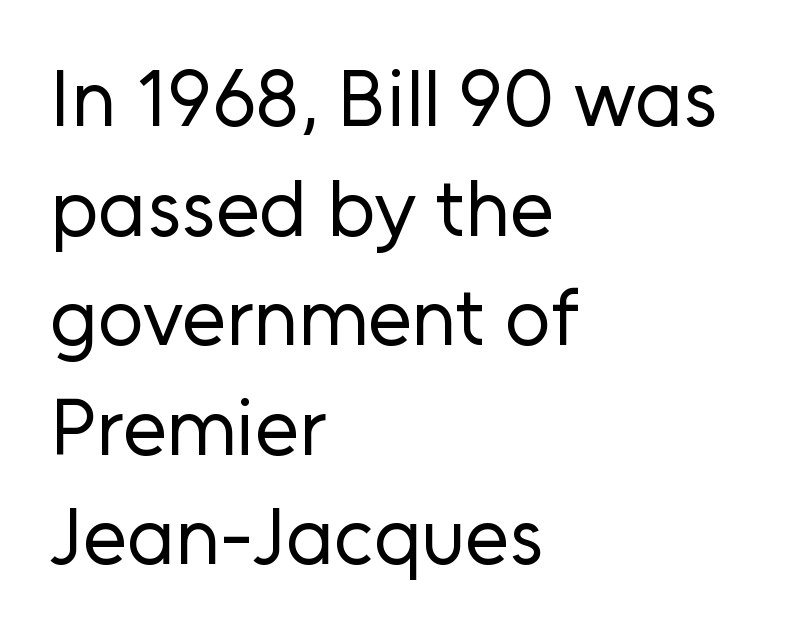
Q: Is the text bold? A: No.
Q: Is the text italic (slanted)? A: No, it is upright.
Q: Is the typeface a serif or a sans-serif typeface? A: Sans-serif.
Q: Is the text underlined? A: No.
Q: How is the paragraph aligned? A: Left-aligned.
Q: Is the spacing between letters normal or unusually wide? A: Normal.
Q: Is the spacing between lines tight, normal or loose? A: Normal.
Q: Width (condensed, normal, or wide)? A: Normal.
Q: Stroke contrast? A: Low.
Q: x-height? A: Medium.
Q: Monospaced? A: No.
